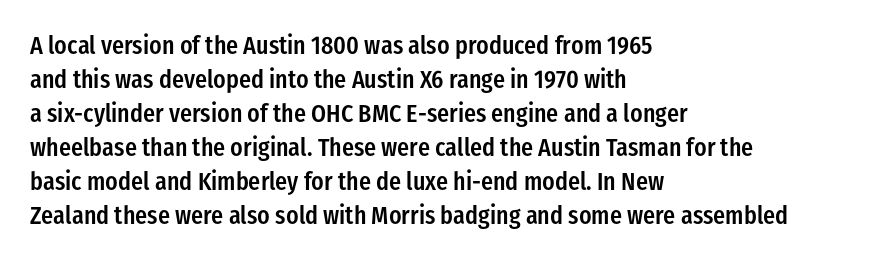
{"italic": "no", "bold": "semi", "underline": "no", "align": "left", "line_spacing": "normal", "line_spacing_ratio": 1.36, "letter_spacing": "normal", "letter_spacing_em": 0.0, "glyph_px": 25}
